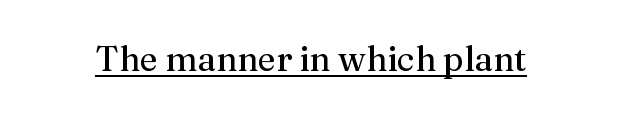
{"serif": "yes", "italic": "no", "bold": "no", "weight": "regular", "width": "normal", "stroke_contrast": "medium", "x_height": "medium", "monospaced": "no", "underline": "yes", "letter_spacing": "normal", "letter_spacing_em": 0.0, "glyph_px": 35}
